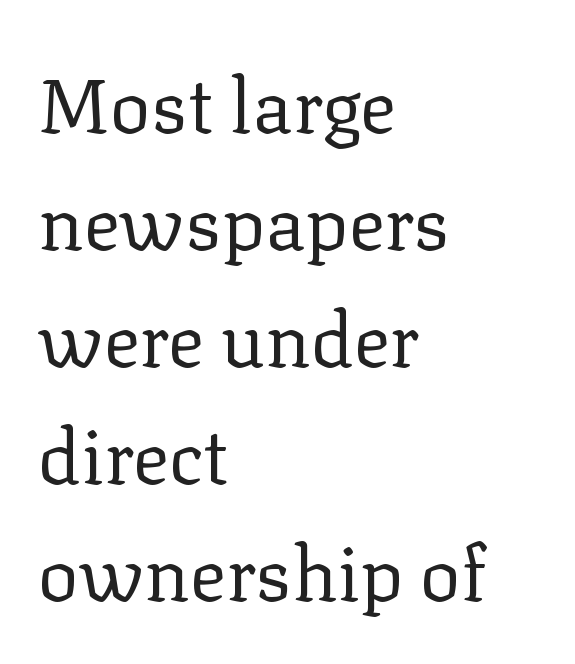
Q: Is the text bold? A: No.
Q: Is the text italic (slanted)? A: No, it is upright.
Q: Is the typeface a serif or a sans-serif typeface? A: Serif.
Q: Is the text underlined? A: No.
Q: How is the paragraph aligned? A: Left-aligned.
Q: Is the spacing between letters normal or unusually wide? A: Normal.
Q: Is the spacing between lines tight, normal or loose? A: Normal.
Q: Width (condensed, normal, or wide)? A: Normal.
Q: Stroke contrast? A: Low.
Q: x-height? A: Medium.
Q: Monospaced? A: No.
